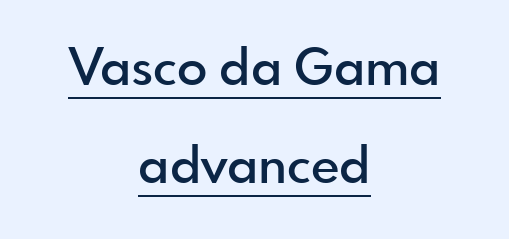
The string is rendered with underlining switched on. Character widths vary here, with narrow letters taking less room than wide ones. Posture: upright roman. No extra tracking has been applied to these lines. Does the weight exceed regular? Yes, but only to semibold.
